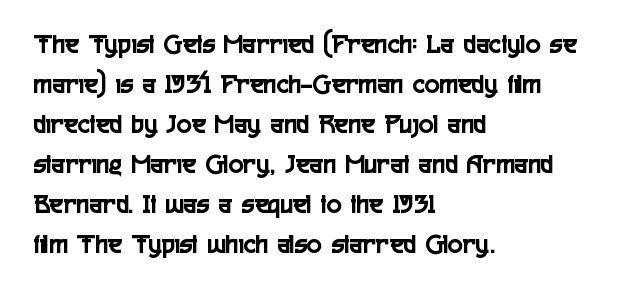
{"serif": "no", "italic": "no", "width": "condensed", "x_height": "medium", "monospaced": "no", "underline": "no", "align": "left", "line_spacing": "normal", "line_spacing_ratio": 1.43, "letter_spacing": "normal", "letter_spacing_em": 0.0, "glyph_px": 28}
